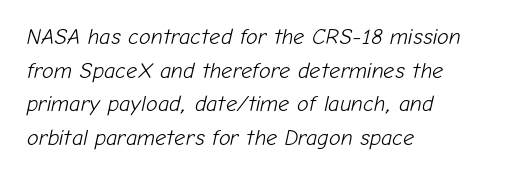
{"italic": "yes", "lean": "right", "slant_degrees": 12, "bold": "no", "underline": "no", "align": "left", "line_spacing": "normal", "line_spacing_ratio": 1.53, "letter_spacing": "normal", "letter_spacing_em": 0.0, "glyph_px": 22}
